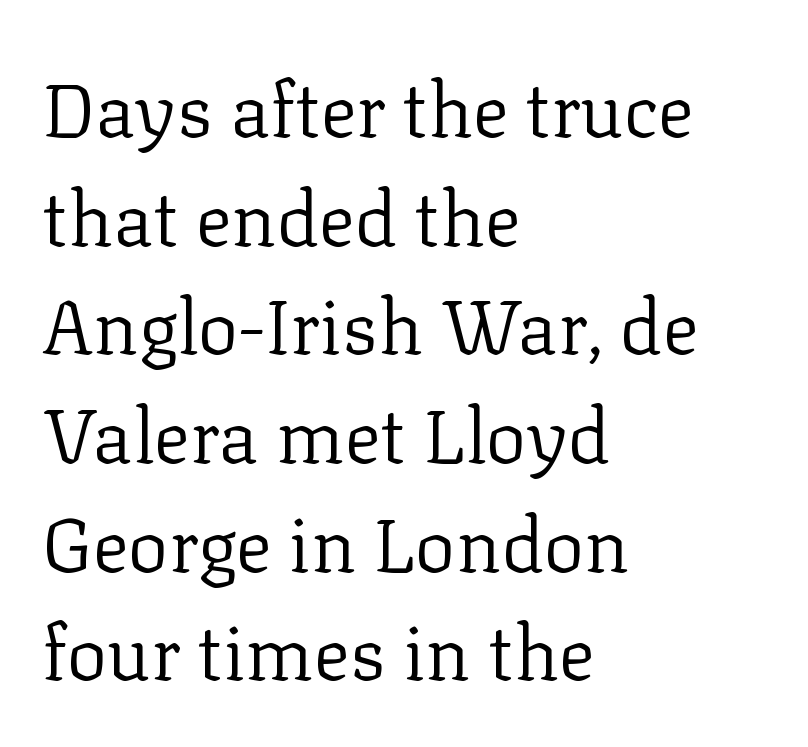
{"serif": "yes", "italic": "no", "bold": "no", "weight": "regular", "width": "normal", "stroke_contrast": "low", "x_height": "medium", "monospaced": "no", "underline": "no", "align": "left", "line_spacing": "normal", "line_spacing_ratio": 1.43, "letter_spacing": "normal", "letter_spacing_em": 0.0, "glyph_px": 76}
